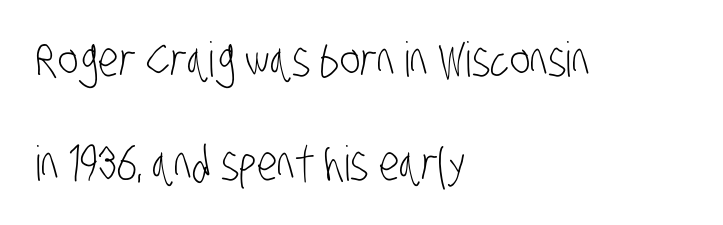
Does the copy run flush right? No — it runs flush left. Has an underline been added? It has not. A sans-serif font was chosen for this passage. Glyph-to-glyph distance matches everyday printed text.
